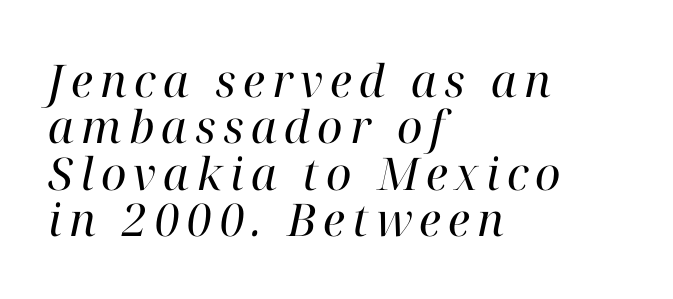
Q: Is the text bold? A: No.
Q: Is the text italic (slanted)? A: Yes, it leans right by about 12 degrees.
Q: Is the typeface a serif or a sans-serif typeface? A: Serif.
Q: Is the text underlined? A: No.
Q: How is the paragraph aligned? A: Left-aligned.
Q: Is the spacing between lines tight, normal or loose? A: Tight.
Q: Width (condensed, normal, or wide)? A: Normal.
Q: Stroke contrast? A: High.
Q: x-height? A: Medium.
Q: Monospaced? A: No.
